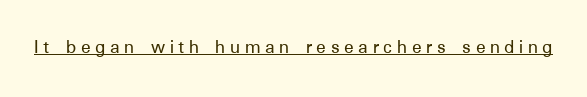
The image shows 20 px text type, upright; set unusually wide letter spacing (+0.23 em), underlined.
